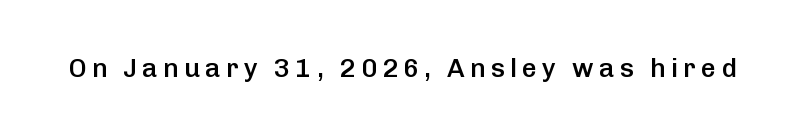
The image shows 26 px text type, upright; set unusually wide letter spacing (+0.2 em), not underlined.
